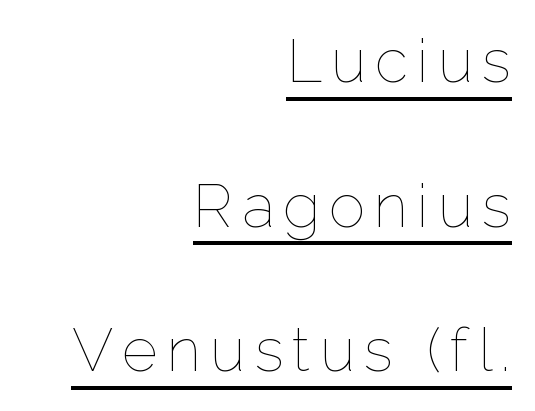
The image shows 61 px thin type, upright; set right-aligned, loose line spacing (2.37x), underlined; low stroke contrast and a medium x-height.
